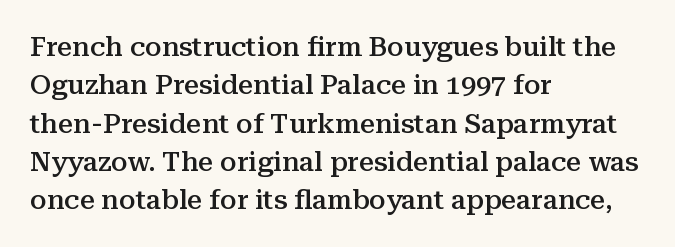
The image shows 27 px text type, upright; set left-aligned, normal line spacing (1.42x), normal letter spacing, not underlined.
